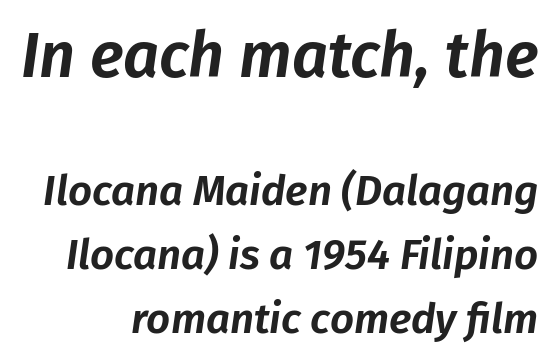
Q: Is the text italic (slanted)? A: Yes, it leans right by about 8 degrees.
Q: Is the text underlined? A: No.
Q: Is the spacing between letters normal or unusually wide? A: Normal.
Q: Is the spacing between lines tight, normal or loose? A: Normal.
Q: Which block of text is set in a larger size, the first (top) or the second (bottom)? A: The first (top) one.
Q: Width (condensed, normal, or wide)? A: Normal.
Q: Stroke contrast? A: Low.
Q: x-height? A: Medium.
Q: Monospaced? A: No.
